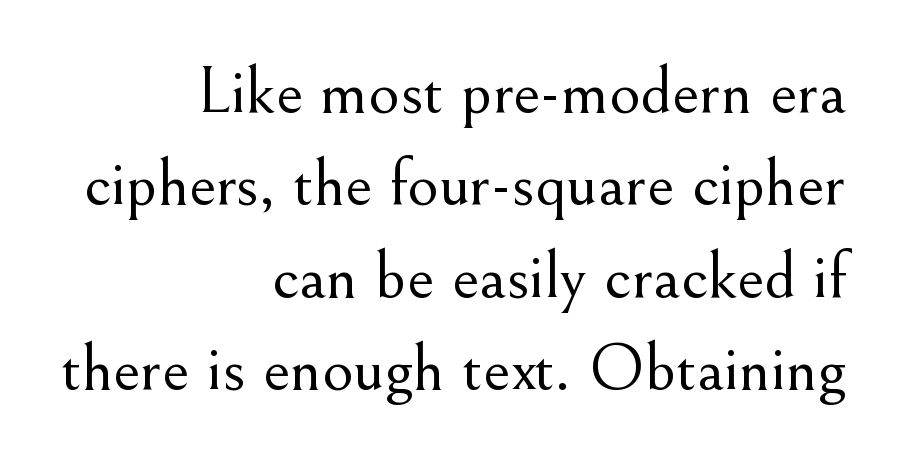
Every stem runs plumb, perpendicular to the baseline. In terms of leading, this rendering sits right in the middle. Compared with a typical body face, this is equally light or lighter still. Quick note: underline off. The rag falls on the left side of this text block. Observe the serifs anchoring each vertical stroke in this sample.
